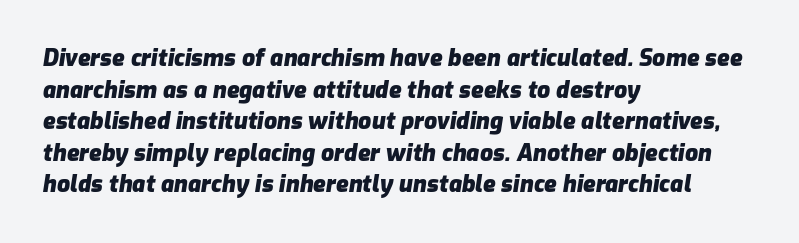
Q: Is the text bold? A: Yes.
Q: Is the text italic (slanted)? A: Yes, it leans right by about 9 degrees.
Q: Is the text underlined? A: No.
Q: How is the paragraph aligned? A: Left-aligned.
Q: Is the spacing between letters normal or unusually wide? A: Normal.
Q: Is the spacing between lines tight, normal or loose? A: Normal.
